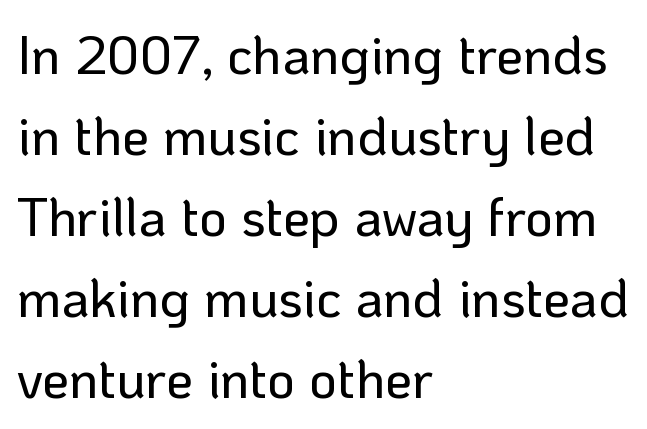
Q: Is the text italic (slanted)? A: No, it is upright.
Q: Is the typeface a serif or a sans-serif typeface? A: Sans-serif.
Q: Is the text underlined? A: No.
Q: How is the paragraph aligned? A: Left-aligned.
Q: Is the spacing between letters normal or unusually wide? A: Normal.
Q: Is the spacing between lines tight, normal or loose? A: Normal.
Q: Width (condensed, normal, or wide)? A: Normal.
Q: Stroke contrast? A: Low.
Q: x-height? A: Medium.
Q: Monospaced? A: No.
